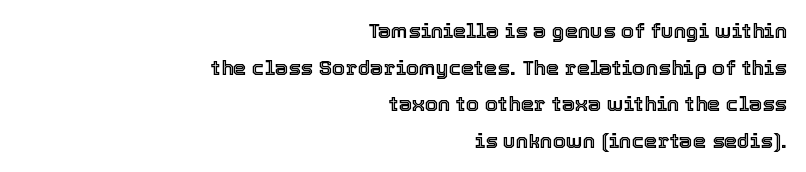
{"italic": "no", "underline": "no", "align": "right", "line_spacing_ratio": 1.74, "letter_spacing": "normal", "letter_spacing_em": 0.0, "glyph_px": 21}
